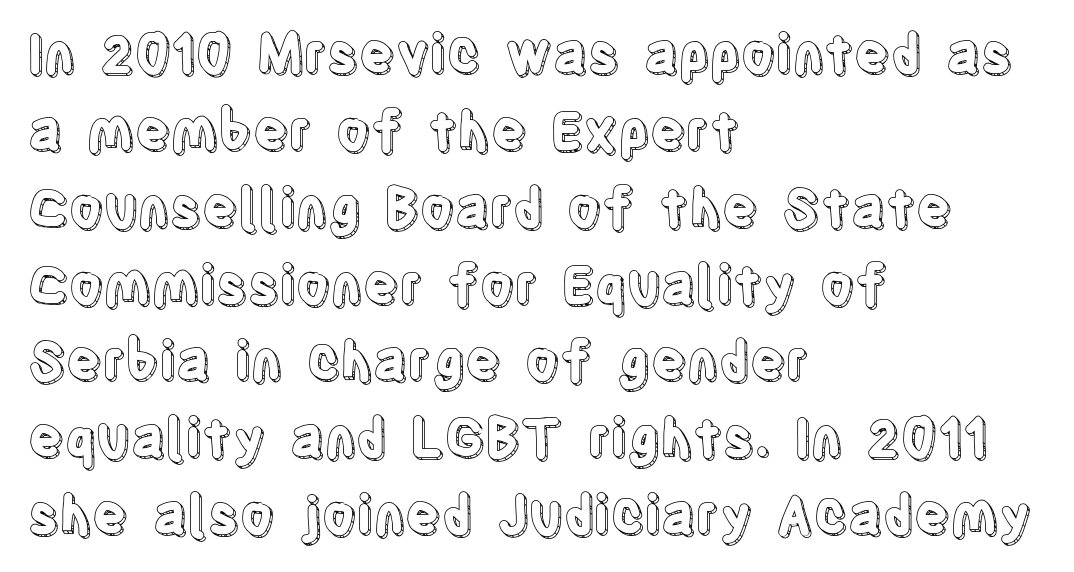
Each new line begins a customary step beneath the previous one. This sample has the flowing, uneven cadence of proportional lettering. Inter-character spacing is left at the font's built-in metrics. Rendered with straight, roman letterforms. Descender tails drop into unmarked territory.
